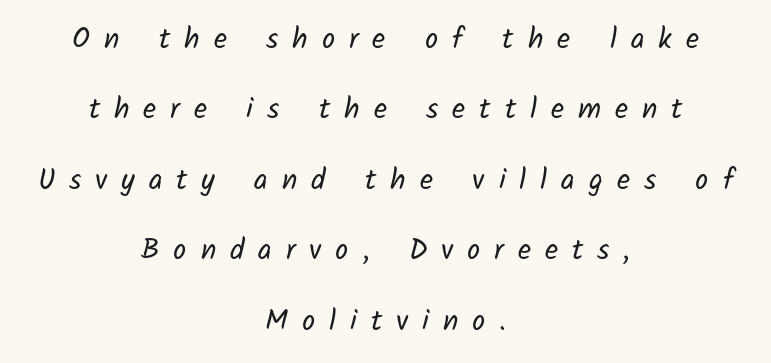
Substantial extra tracking has been applied to these lines. Note the varied advance widths — an 'i' is clearly narrower than an 'm'. These lines stand farther apart than default settings would place them. Is the block centered? Yes — each line is placed symmetrically about the middle.
